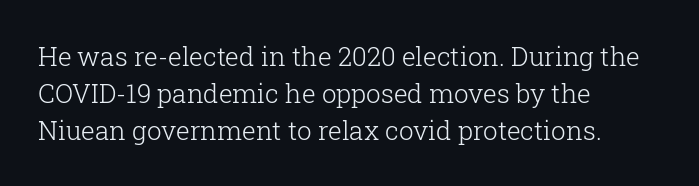
Q: Is the text bold? A: No.
Q: Is the text italic (slanted)? A: No, it is upright.
Q: Is the text underlined? A: No.
Q: How is the paragraph aligned? A: Left-aligned.
Q: Is the spacing between letters normal or unusually wide? A: Normal.
Q: Is the spacing between lines tight, normal or loose? A: Normal.
